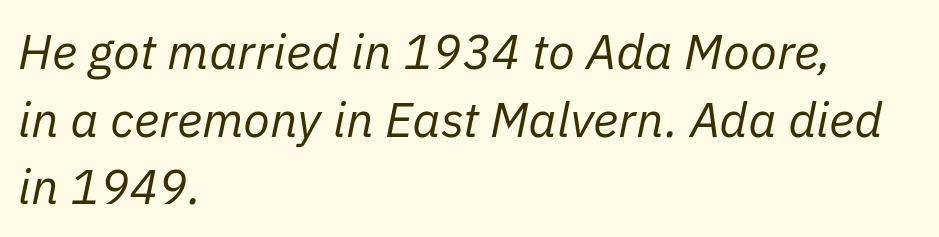
Q: Is the text bold? A: No.
Q: Is the text italic (slanted)? A: Yes, it leans right by about 11 degrees.
Q: Is the text underlined? A: No.
Q: How is the paragraph aligned? A: Left-aligned.
Q: Is the spacing between letters normal or unusually wide? A: Normal.
Q: Is the spacing between lines tight, normal or loose? A: Normal.
Q: Width (condensed, normal, or wide)? A: Normal.
Q: Stroke contrast? A: Low.
Q: x-height? A: Medium.
Q: Monospaced? A: No.
